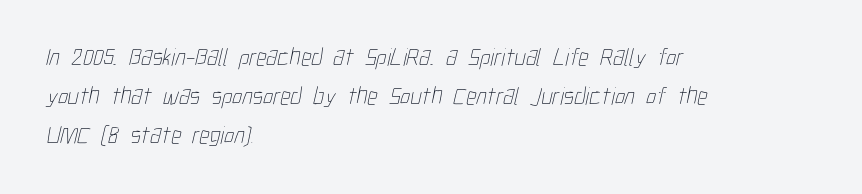
{"bold": "no", "underline": "no", "align": "left", "line_spacing": "normal", "line_spacing_ratio": 1.57, "letter_spacing": "normal", "letter_spacing_em": 0.0, "glyph_px": 25}
